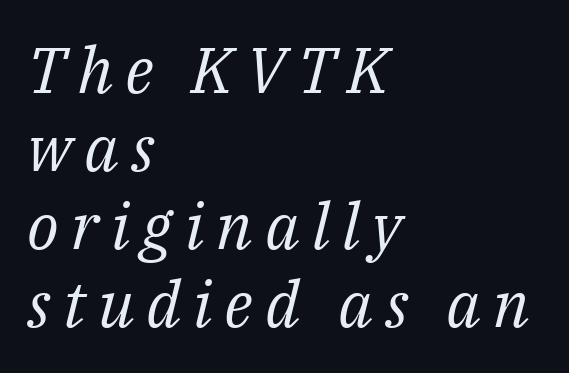
Q: Is the text bold? A: No.
Q: Is the text italic (slanted)? A: Yes, it leans right by about 14 degrees.
Q: Is the typeface a serif or a sans-serif typeface? A: Serif.
Q: Is the text underlined? A: No.
Q: How is the paragraph aligned? A: Left-aligned.
Q: Width (condensed, normal, or wide)? A: Normal.
Q: Stroke contrast? A: Medium.
Q: x-height? A: Medium.
Q: Monospaced? A: No.
